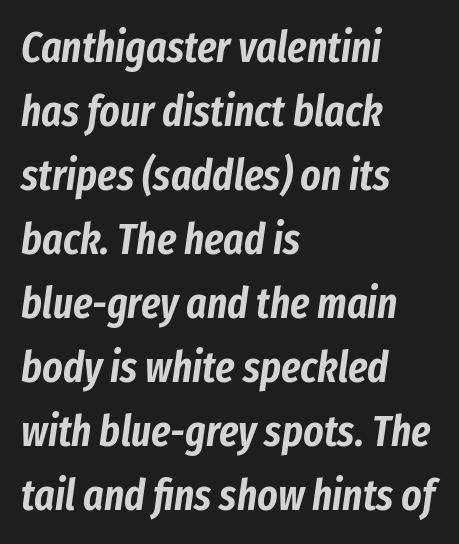
Vertical spacing — default. The rag falls on the right side of this text block. Notice how the stems are inclined rather than vertical — that's the hallmark of italics. These lines keep a tight, regular rhythm from letter to letter. Each row of text sits above clean, open space. Do the characters align in a grid? No, the font is proportional.
